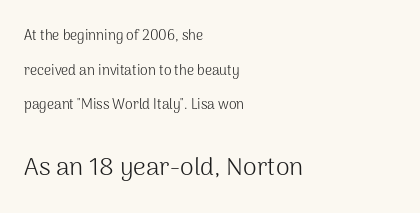
{"italic": "no", "bold": "no", "underline": "no", "align": "left", "line_spacing": "loose", "line_spacing_ratio": 2.47, "letter_spacing": "normal", "letter_spacing_em": 0.0, "larger_block": "second", "size_ratio": 1.79, "glyph_px": 25}
